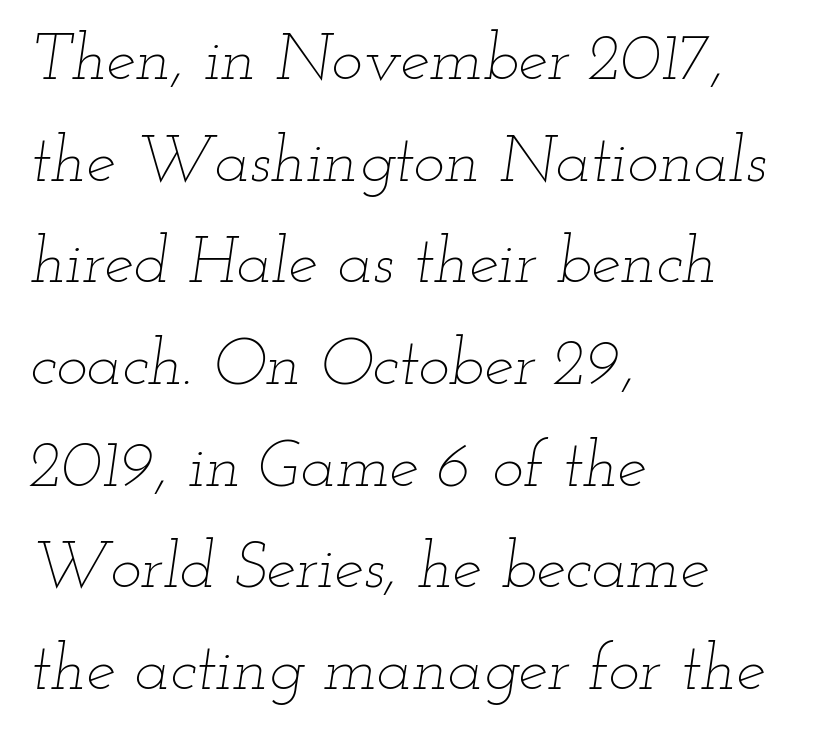
The image shows 66 px thin, wide type, italic (leaning right); set left-aligned, normal line spacing (1.54x), normal letter spacing, not underlined; low stroke contrast and a small x-height.
